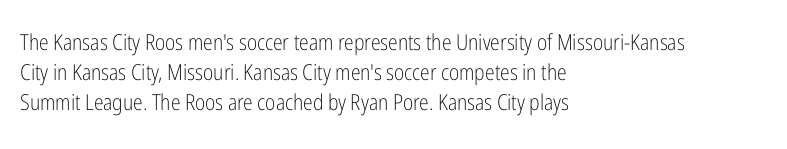
Reading down the column, the eye jumps a familiar distance to each next line. Left-aligned paragraph, ragged on the right. Check under the words: just untouched page. Nope, not italic — everything's standing straight.
